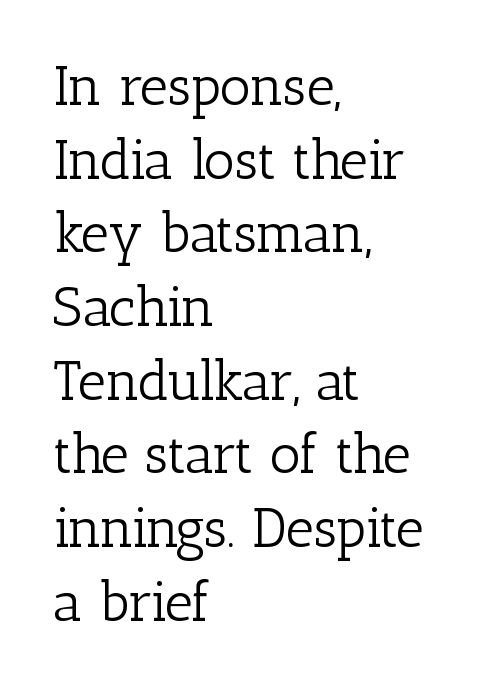
The image shows 55 px light serif type, upright; set left-aligned, normal line spacing (1.34x), normal letter spacing, not underlined; low stroke contrast and a medium x-height.
